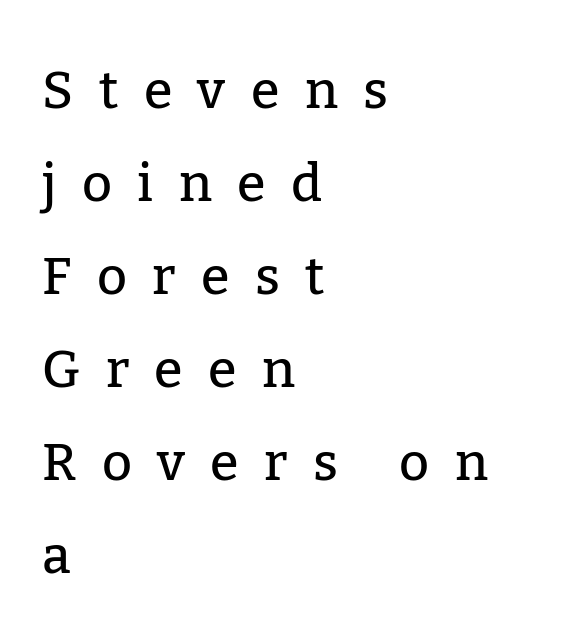
The image shows 52 px serif type, upright; set left-aligned, line spacing 1.79x, unusually wide letter spacing (+0.49 em), not underlined; low stroke contrast and a medium x-height.
